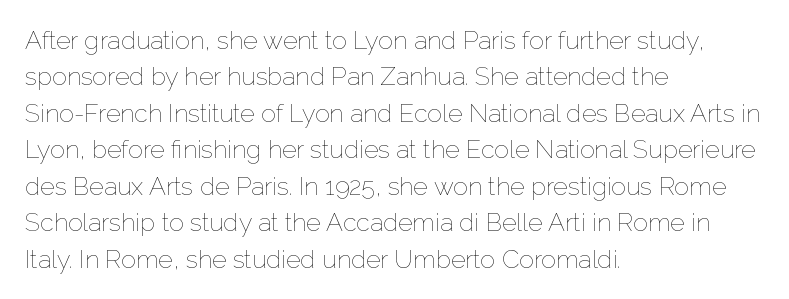
The image shows 25 px text type, upright; set left-aligned, normal line spacing (1.46x), normal letter spacing, not underlined.
